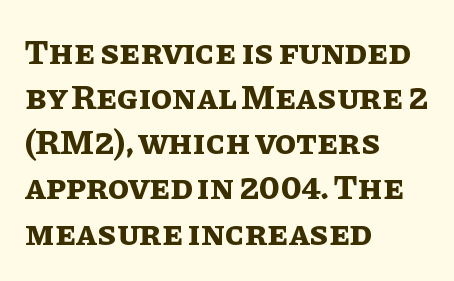
The image shows 35 px bold type, upright; set left-aligned, normal line spacing (1.29x), normal letter spacing, not underlined; low stroke contrast and a large x-height.
